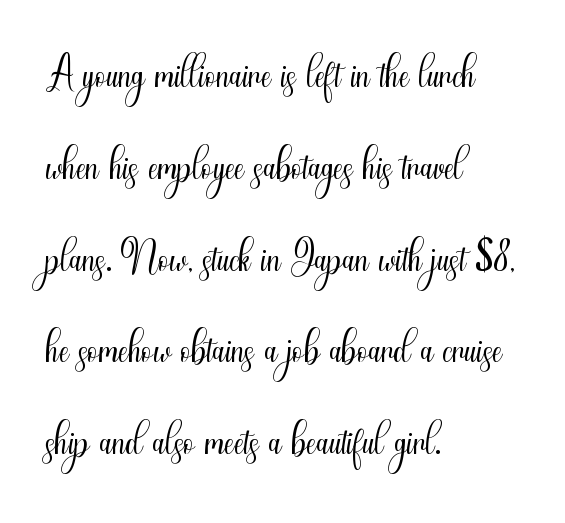
{"serif": "no", "bold": "no", "weight": "light", "width": "condensed", "stroke_contrast": "medium", "x_height": "small", "monospaced": "no", "underline": "no", "align": "left", "line_spacing": "normal", "line_spacing_ratio": 1.48, "letter_spacing": "normal", "letter_spacing_em": 0.0, "glyph_px": 62}
